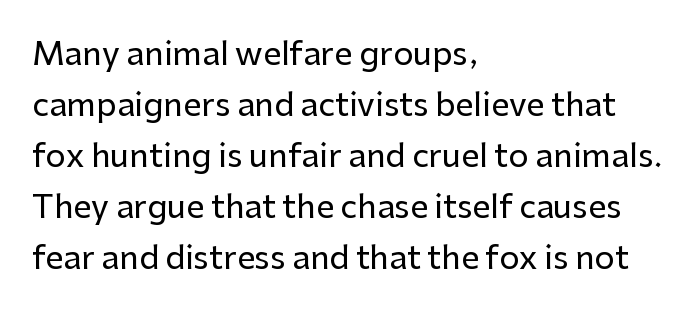
{"serif": "no", "italic": "no", "width": "normal", "stroke_contrast": "low", "x_height": "medium", "monospaced": "no", "underline": "no", "align": "left", "line_spacing": "normal", "line_spacing_ratio": 1.59, "letter_spacing": "normal", "letter_spacing_em": 0.0, "glyph_px": 32}
